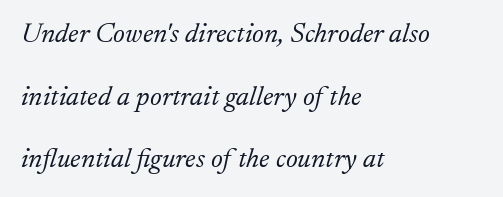
Successive baselines arrive slowly, with a big drop between each. Stems here are at most as thick as an everyday book face. The passage shown is typed in a proportional face where columns would drift. These lines are composed in type with serifs. Would a proofreader flag this as italicized? Yes. Letters rest on an invisible, unmarked baseline.
